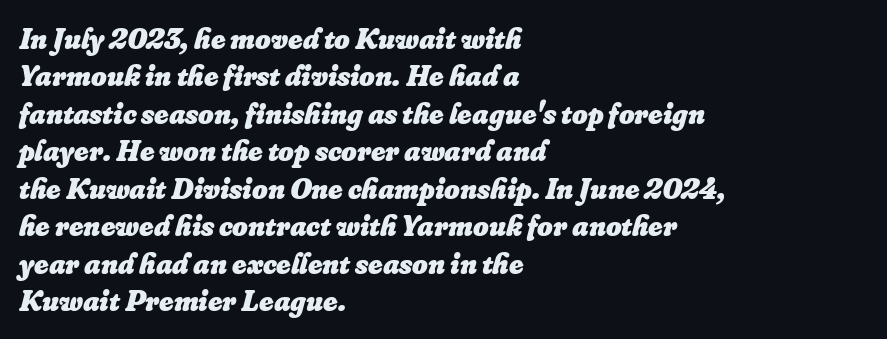
The image shows 30 px heavy type, italic (leaning right); set left-aligned, normal line spacing (1.25x), normal letter spacing, not underlined; low stroke contrast and a small x-height.
